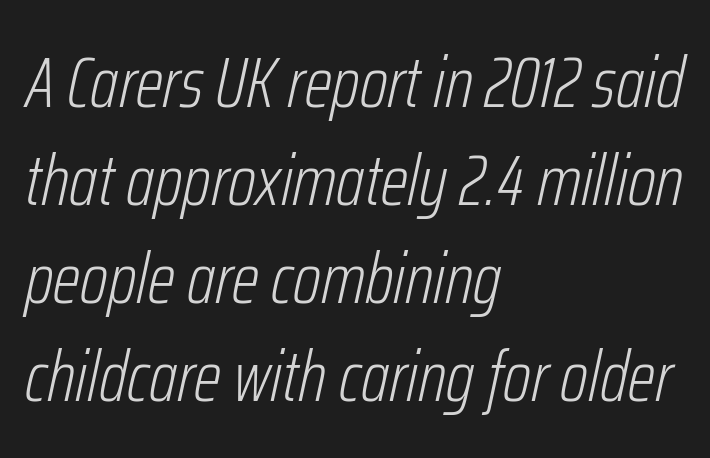
The image shows 72 px light, condensed type, italic (leaning right); set left-aligned, normal line spacing (1.36x), normal letter spacing, not underlined; low stroke contrast and a medium x-height.
